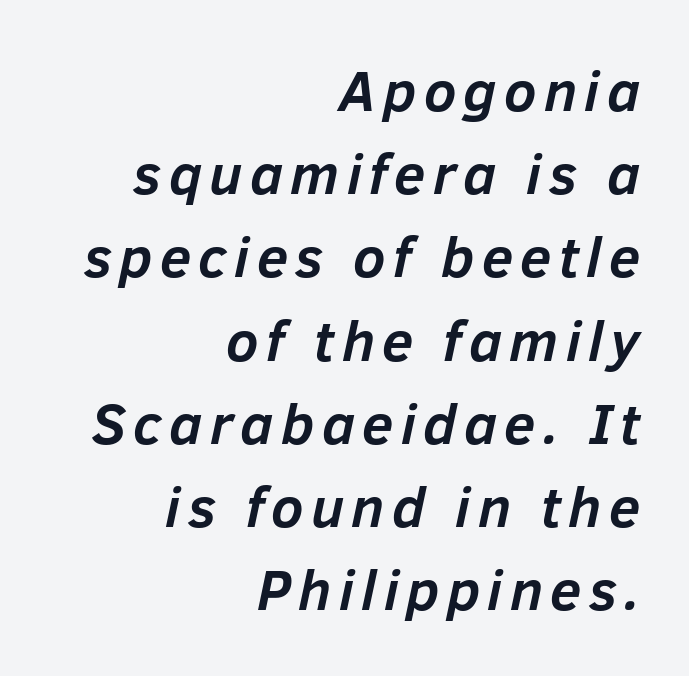
The image shows 57 px semibold type, italic (leaning right); set right-aligned, normal line spacing (1.46x), not underlined; low stroke contrast and a medium x-height.
